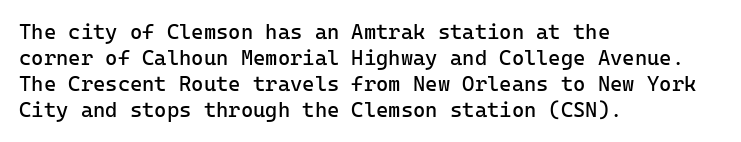
The typography opts for an upright posture over an oblique one. Unmarked baselines from the first word to the last. Students, note that the glyphs here touch the page at normal intervals. Which margin do the lines hug? The left one — the right edge is uneven. The typesetting does not lean heavy: it is not bold.
